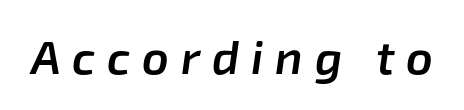
Look at the tracking — it's clearly loosened, letters drifting apart. Varying glyph widths throughout — classic text-font behaviour. Tall strokes in this sample are angled rather than plumb. Does the weight exceed regular? Yes, but only to semibold.
